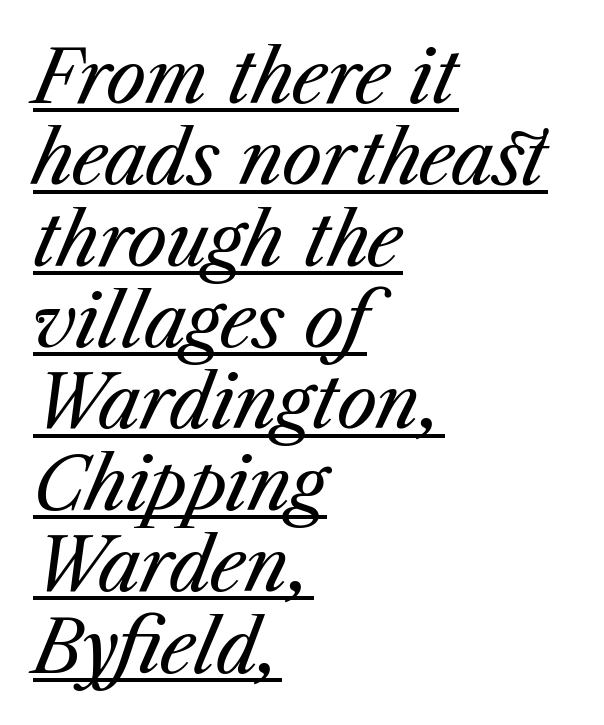
Like a heading marked for emphasis, these lines bear an underscore. The letterforms sit at book weight or below. The letters sit at their default tracking, neither squeezed nor spread. The specimen reads as italic at a glance.
